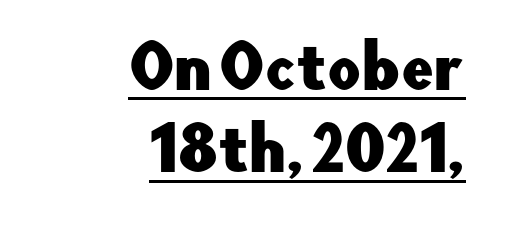
The image shows 58 px sans-serif type, upright; set right-aligned, normal line spacing (1.42x), normal letter spacing, underlined; low stroke contrast and a small x-height.
